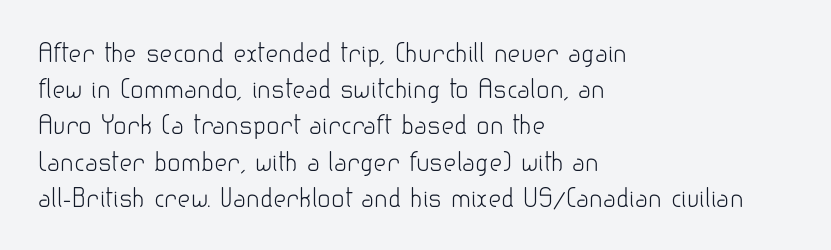
The image shows 25 px text type, upright; set left-aligned, normal line spacing (1.45x), normal letter spacing, not underlined.
